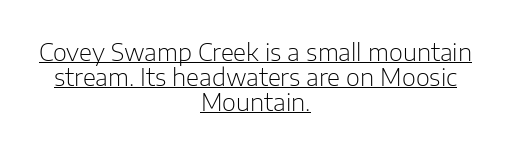
Q: Is the text bold? A: No.
Q: Is the text italic (slanted)? A: No, it is upright.
Q: Is the text underlined? A: Yes.
Q: How is the paragraph aligned? A: Centered.
Q: Is the spacing between letters normal or unusually wide? A: Normal.
Q: Is the spacing between lines tight, normal or loose? A: Tight.
